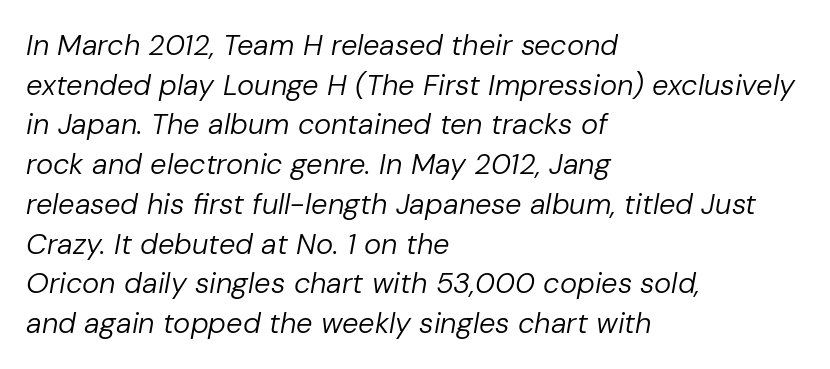
Only glyphs here, with clear space below each row. Note the varied advance widths — an 'i' is clearly narrower than an 'm'. A typesetter would call this zero additional tracking. Leftover space on each line is placed entirely after the last word. The letters are slanted; this is an italic face. Heft: none added — not bold.
